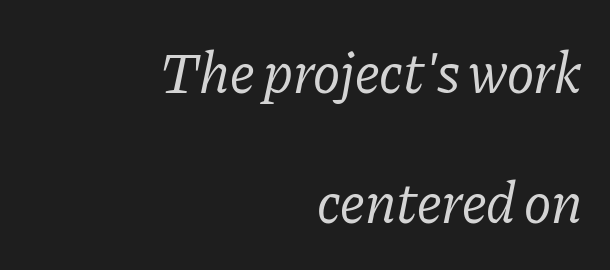
Letters have the restrained weight of plain body copy at most. The gap between lines stays unmarked. The rendering anchors every line to the right-hand side. The passage shown is typeset with a serif family. A great deal of white space separates one row of letters from the next. Varying glyph widths throughout — classic text-font behaviour.
